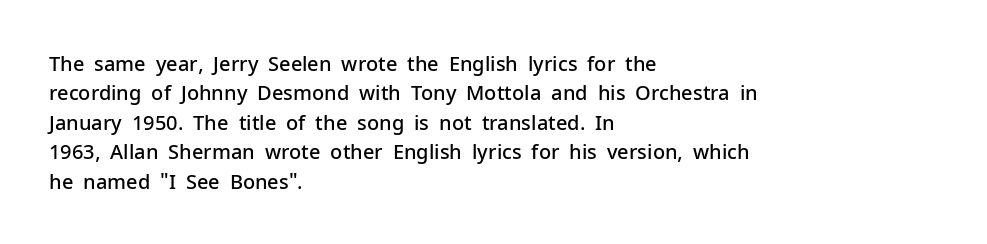
Q: Is the text bold? A: Semi-bold.
Q: Is the text italic (slanted)? A: No, it is upright.
Q: Is the text underlined? A: No.
Q: How is the paragraph aligned? A: Left-aligned.
Q: Is the spacing between letters normal or unusually wide? A: Normal.
Q: Is the spacing between lines tight, normal or loose? A: Normal.
